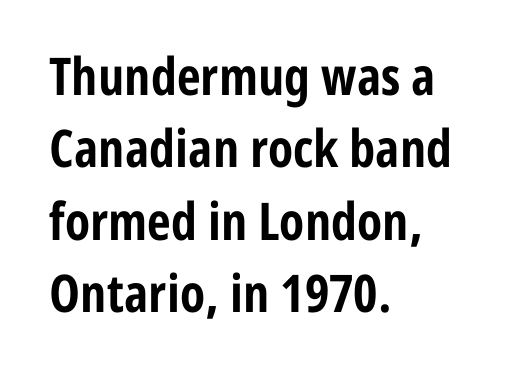
The image shows 52 px bold, condensed sans-serif type, upright; set left-aligned, normal line spacing (1.39x), normal letter spacing, not underlined; low stroke contrast and a medium x-height.
